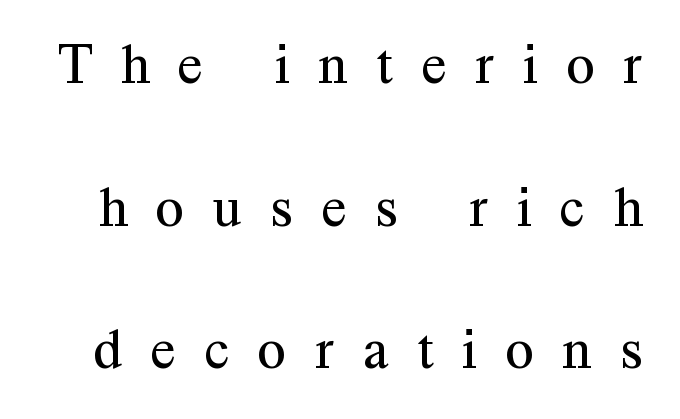
Q: Is the text bold? A: No.
Q: Is the text italic (slanted)? A: No, it is upright.
Q: Is the typeface a serif or a sans-serif typeface? A: Serif.
Q: Is the text underlined? A: No.
Q: Is the spacing between letters normal or unusually wide? A: Unusually wide.
Q: Is the spacing between lines tight, normal or loose? A: Loose.
Q: Width (condensed, normal, or wide)? A: Normal.
Q: Stroke contrast? A: Medium.
Q: x-height? A: Medium.
Q: Monospaced? A: No.
